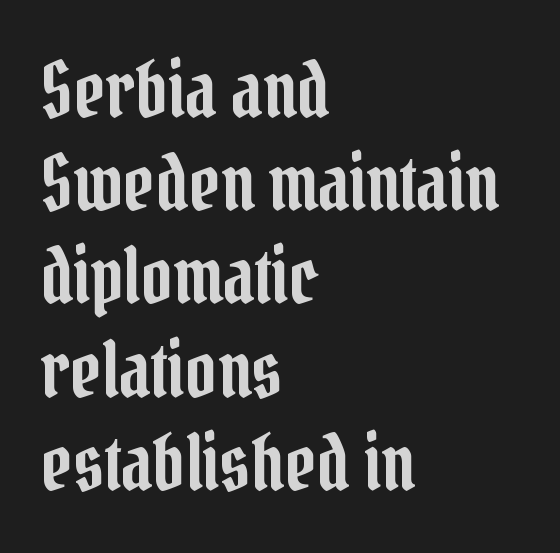
{"serif": "yes", "italic": "no", "width": "condensed", "stroke_contrast": "low", "x_height": "medium", "monospaced": "no", "underline": "no", "align": "left", "line_spacing_ratio": 1.21, "letter_spacing": "normal", "letter_spacing_em": 0.0, "glyph_px": 77}
